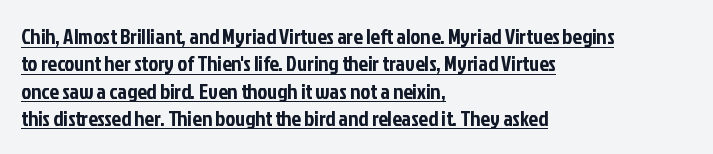
The image shows 21 px text type, upright; set left-aligned, normal line spacing (1.3x), normal letter spacing, underlined.
